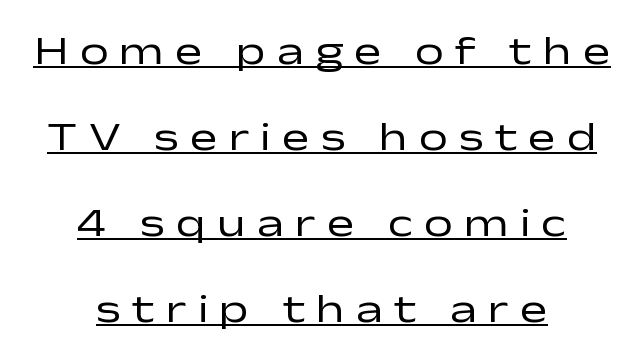
The image shows 41 px regular-weight, wide sans-serif type, upright; set centered, loose line spacing (2.1x), unusually wide letter spacing (+0.27 em), underlined; low stroke contrast and a medium x-height.
